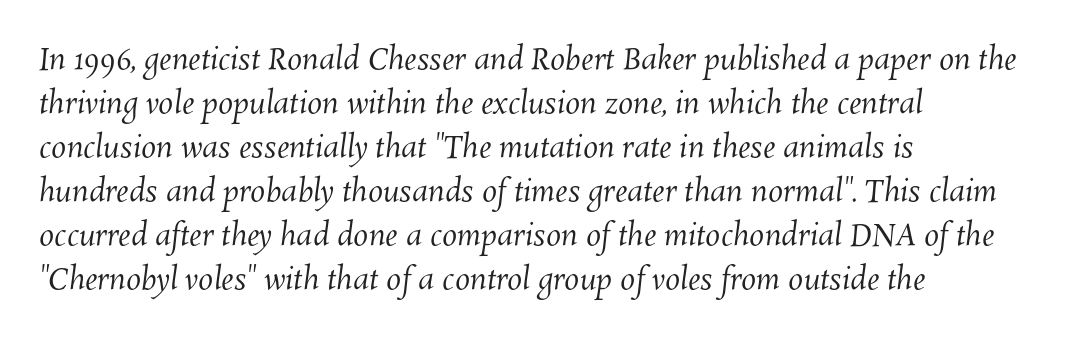
{"bold": "no", "weight": "regular", "width": "normal", "stroke_contrast": "medium", "x_height": "medium", "monospaced": "no", "underline": "no", "align": "left", "line_spacing": "normal", "line_spacing_ratio": 1.47, "letter_spacing": "normal", "letter_spacing_em": 0.0, "glyph_px": 30}
